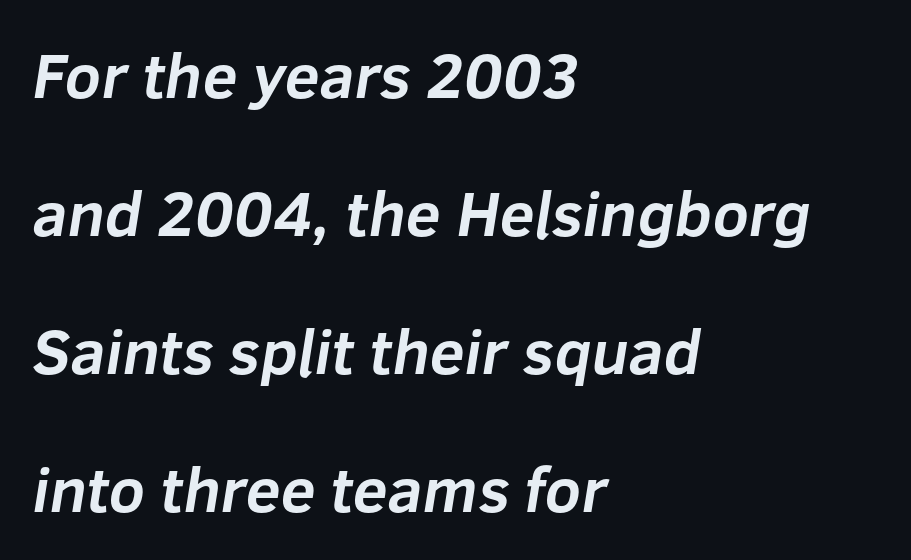
Q: Is the text bold? A: Yes.
Q: Is the typeface a serif or a sans-serif typeface? A: Sans-serif.
Q: Is the text underlined? A: No.
Q: How is the paragraph aligned? A: Left-aligned.
Q: Is the spacing between letters normal or unusually wide? A: Normal.
Q: Is the spacing between lines tight, normal or loose? A: Loose.
Q: Width (condensed, normal, or wide)? A: Normal.
Q: Stroke contrast? A: Low.
Q: x-height? A: Medium.
Q: Monospaced? A: No.
